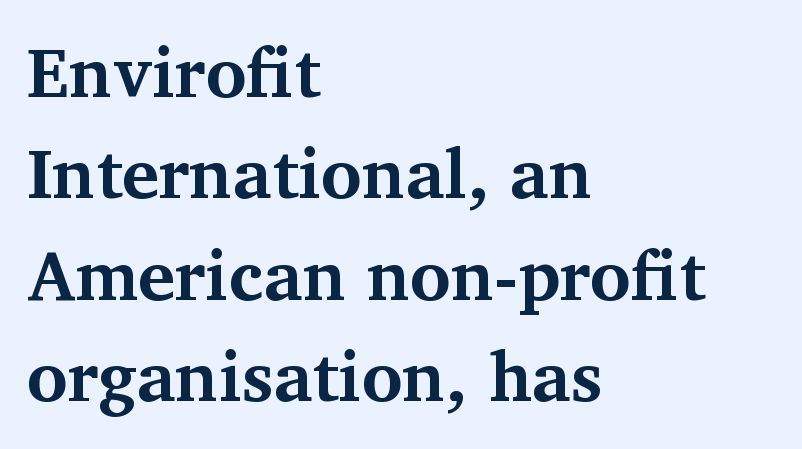
Q: Is the text bold? A: Yes.
Q: Is the text italic (slanted)? A: No, it is upright.
Q: Is the typeface a serif or a sans-serif typeface? A: Serif.
Q: Is the text underlined? A: No.
Q: How is the paragraph aligned? A: Left-aligned.
Q: Is the spacing between letters normal or unusually wide? A: Normal.
Q: Is the spacing between lines tight, normal or loose? A: Normal.
Q: Width (condensed, normal, or wide)? A: Normal.
Q: Stroke contrast? A: Medium.
Q: x-height? A: Medium.
Q: Monospaced? A: No.
